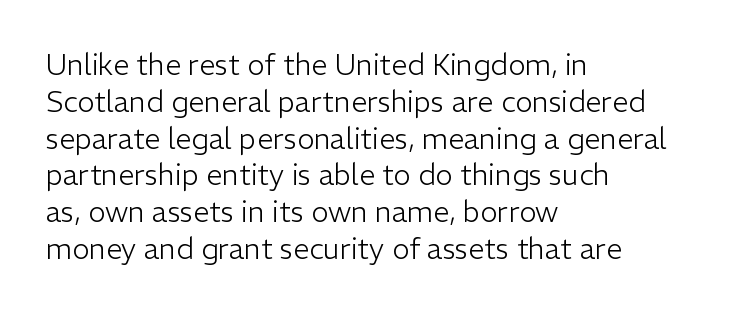
The image shows 29 px light sans-serif type, upright; set left-aligned, normal line spacing (1.27x), normal letter spacing, not underlined; low stroke contrast and a medium x-height.
